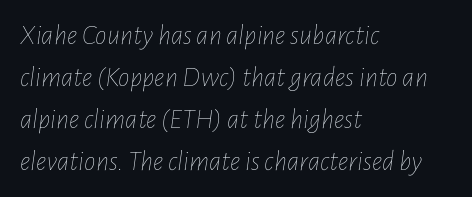
{"italic": "yes", "lean": "right", "slant_degrees": 7, "bold": "no", "weight": "thin", "width": "condensed", "stroke_contrast": "low", "x_height": "medium", "monospaced": "no", "underline": "no", "align": "left", "line_spacing": "normal", "line_spacing_ratio": 1.45, "letter_spacing": "normal", "letter_spacing_em": 0.0, "glyph_px": 29}
